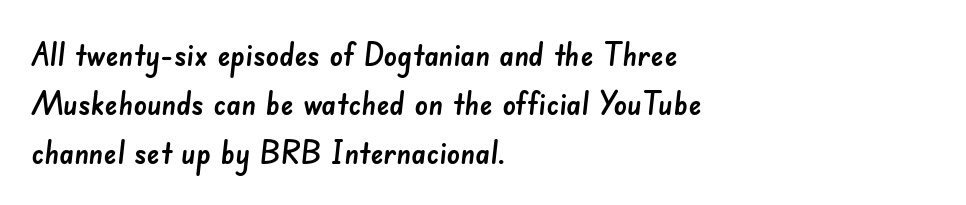
{"serif": "no", "width": "normal", "stroke_contrast": "low", "x_height": "small", "monospaced": "no", "underline": "no", "align": "left", "line_spacing": "normal", "line_spacing_ratio": 1.48, "letter_spacing": "normal", "letter_spacing_em": 0.0, "glyph_px": 33}
